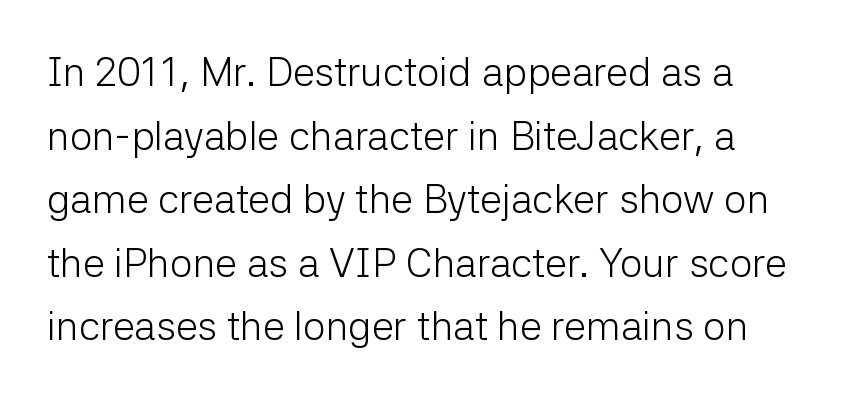
Q: Is the text bold? A: No.
Q: Is the text italic (slanted)? A: No, it is upright.
Q: Is the typeface a serif or a sans-serif typeface? A: Sans-serif.
Q: Is the text underlined? A: No.
Q: How is the paragraph aligned? A: Left-aligned.
Q: Is the spacing between letters normal or unusually wide? A: Normal.
Q: Is the spacing between lines tight, normal or loose? A: Normal.
Q: Width (condensed, normal, or wide)? A: Normal.
Q: Stroke contrast? A: Low.
Q: x-height? A: Medium.
Q: Monospaced? A: No.
